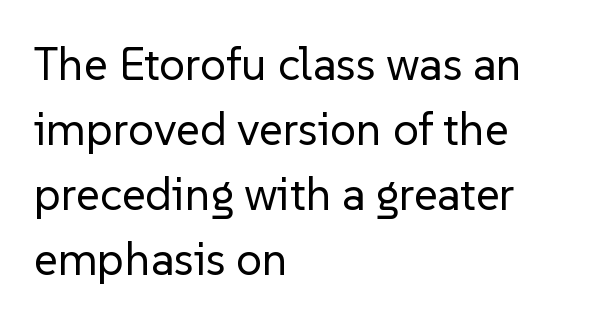
Leading: standard. Nothing sits at the stroke ends, so this counts as sans-serif. Quick note: not italic, upright. A clean baseline with only descenders dipping below it.
